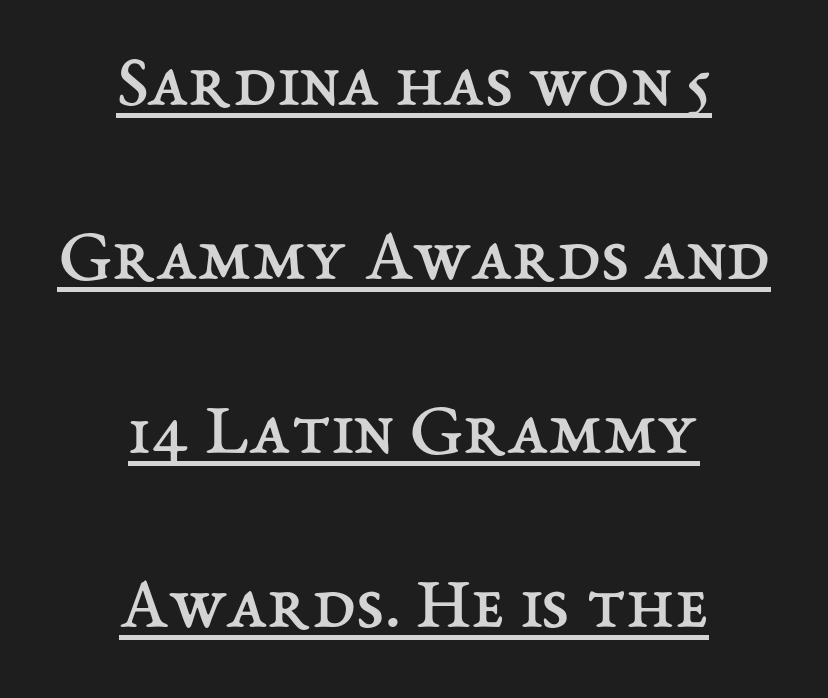
Regarding leading, the lines here are spaced well apart. Stems here are at most as thick as an everyday book face. Spacing verdict: proportional, widths tailored to each character. You can see a thin bar hugging the bottom of the glyphs. Nope, not italic — everything's standing straight. Letter spacing: default.
